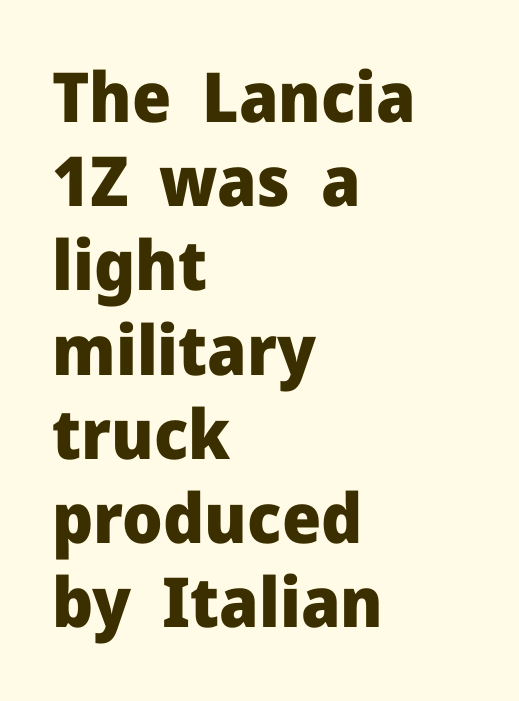
The image shows 69 px heavy sans-serif type, upright; set left-aligned, line spacing 1.22x, normal letter spacing, not underlined; low stroke contrast and a medium x-height.
